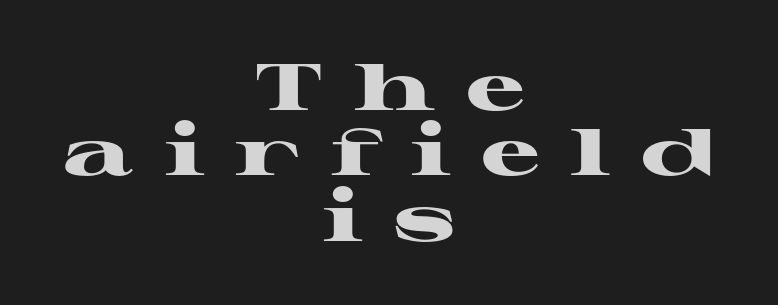
Q: Is the text bold? A: Yes.
Q: Is the text italic (slanted)? A: No, it is upright.
Q: Is the typeface a serif or a sans-serif typeface? A: Serif.
Q: Is the text underlined? A: No.
Q: How is the paragraph aligned? A: Centered.
Q: Is the spacing between letters normal or unusually wide? A: Unusually wide.
Q: Is the spacing between lines tight, normal or loose? A: Tight.
Q: Width (condensed, normal, or wide)? A: Wide.
Q: Stroke contrast? A: High.
Q: x-height? A: Medium.
Q: Monospaced? A: No.
